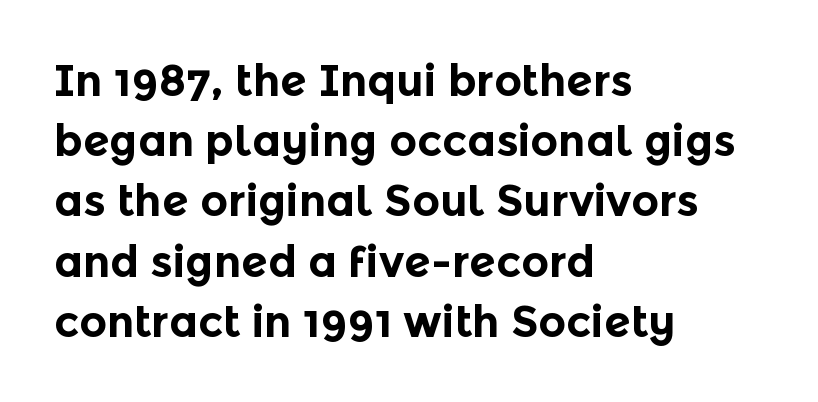
Q: Is the text bold? A: Yes.
Q: Is the text italic (slanted)? A: No, it is upright.
Q: Is the typeface a serif or a sans-serif typeface? A: Sans-serif.
Q: Is the text underlined? A: No.
Q: How is the paragraph aligned? A: Left-aligned.
Q: Is the spacing between letters normal or unusually wide? A: Normal.
Q: Is the spacing between lines tight, normal or loose? A: Normal.
Q: Width (condensed, normal, or wide)? A: Normal.
Q: x-height? A: Medium.
Q: Monospaced? A: No.
